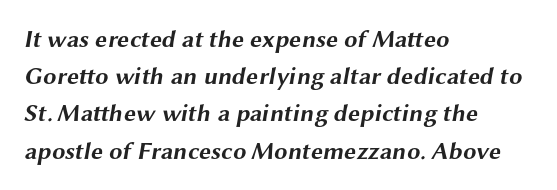
Q: Is the text bold? A: Yes.
Q: Is the text underlined? A: No.
Q: How is the paragraph aligned? A: Left-aligned.
Q: Is the spacing between letters normal or unusually wide? A: Normal.
Q: Is the spacing between lines tight, normal or loose? A: Normal.
